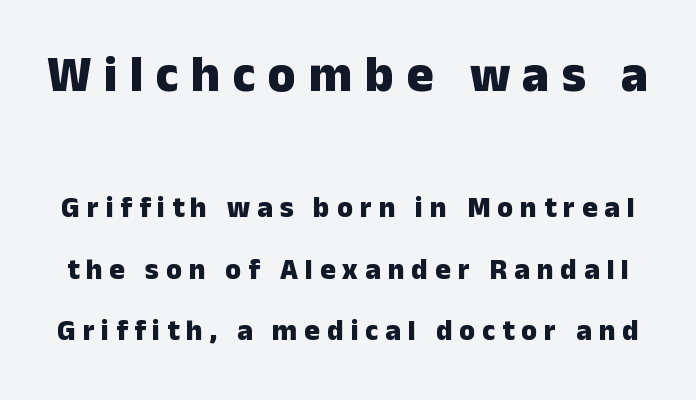
{"serif": "no", "italic": "no", "bold": "yes", "weight": "heavy", "width": "normal", "stroke_contrast": "low", "x_height": "medium", "monospaced": "no", "underline": "no", "line_spacing": "loose", "line_spacing_ratio": 2.11, "letter_spacing": "wide", "letter_spacing_em": 0.24, "larger_block": "first", "size_ratio": 1.76, "glyph_px": 51}
